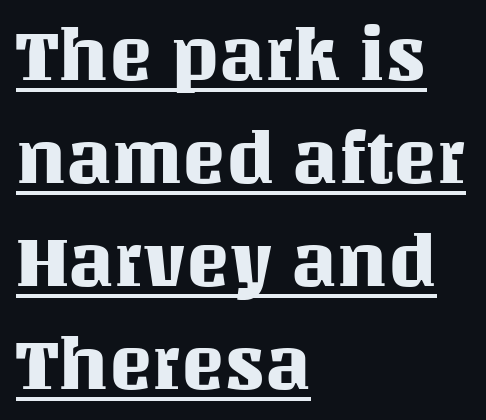
{"italic": "no", "width": "normal", "stroke_contrast": "medium", "x_height": "large", "monospaced": "no", "underline": "yes", "align": "left", "line_spacing": "normal", "line_spacing_ratio": 1.41, "letter_spacing": "normal", "letter_spacing_em": 0.0, "glyph_px": 73}
